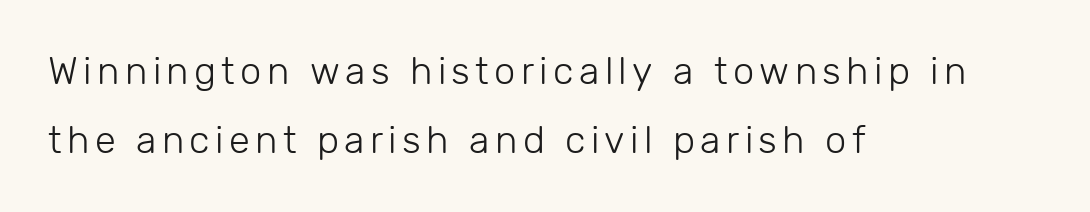
Q: Is the text bold? A: No.
Q: Is the text italic (slanted)? A: No, it is upright.
Q: Is the typeface a serif or a sans-serif typeface? A: Sans-serif.
Q: Is the text underlined? A: No.
Q: How is the paragraph aligned? A: Left-aligned.
Q: Width (condensed, normal, or wide)? A: Normal.
Q: Stroke contrast? A: Low.
Q: x-height? A: Medium.
Q: Monospaced? A: No.
